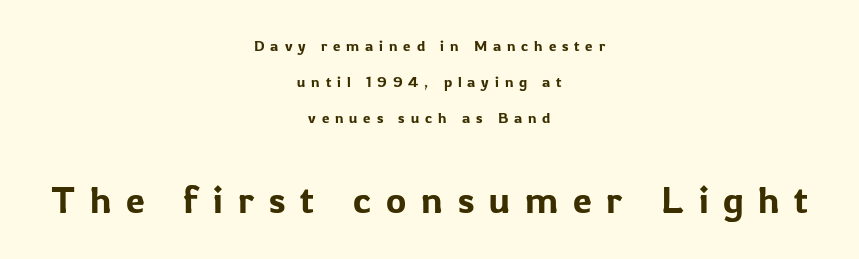
Q: Is the text italic (slanted)? A: No, it is upright.
Q: Is the typeface a serif or a sans-serif typeface? A: Sans-serif.
Q: Is the text underlined? A: No.
Q: How is the paragraph aligned? A: Centered.
Q: Is the spacing between letters normal or unusually wide? A: Unusually wide.
Q: Is the spacing between lines tight, normal or loose? A: Loose.
Q: Which block of text is set in a larger size, the first (top) or the second (bottom)? A: The second (bottom) one.
Q: Width (condensed, normal, or wide)? A: Normal.
Q: Stroke contrast? A: Low.
Q: x-height? A: Medium.
Q: Monospaced? A: No.
